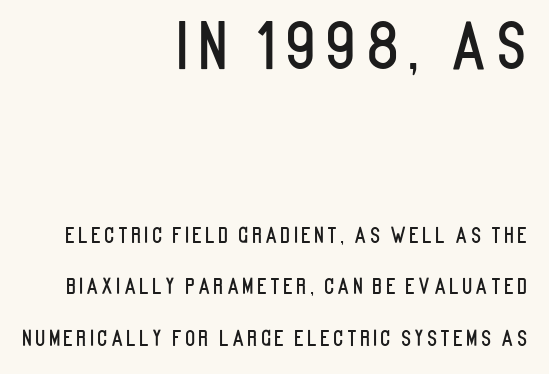
Q: Is the text italic (slanted)? A: No, it is upright.
Q: Is the typeface a serif or a sans-serif typeface? A: Sans-serif.
Q: Is the text underlined? A: No.
Q: How is the paragraph aligned? A: Right-aligned.
Q: Is the spacing between lines tight, normal or loose? A: Loose.
Q: Which block of text is set in a larger size, the first (top) or the second (bottom)? A: The first (top) one.
Q: Width (condensed, normal, or wide)? A: Condensed.
Q: Stroke contrast? A: Low.
Q: x-height? A: Large.
Q: Monospaced? A: No.
